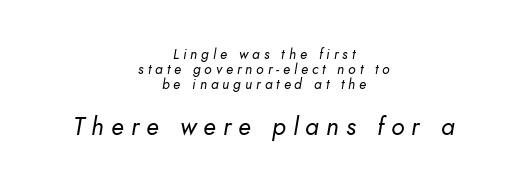
The letters look calm and open, with moderate or lighter stems. The text block is weighted toward neither margin, spreading evenly from the middle. Compared with ordinary roman type, these characters are visibly tilted. The composition opens small and finishes big. A clean baseline with only descenders dipping below it.
